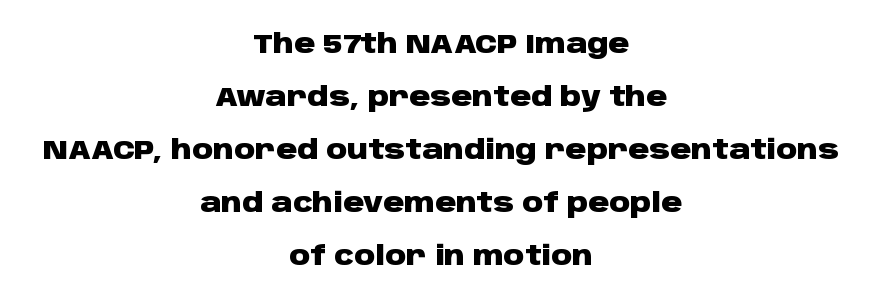
Q: Is the text bold? A: Yes.
Q: Is the text italic (slanted)? A: No, it is upright.
Q: Is the text underlined? A: No.
Q: How is the paragraph aligned? A: Centered.
Q: Is the spacing between letters normal or unusually wide? A: Normal.
Q: Is the spacing between lines tight, normal or loose? A: Loose.
